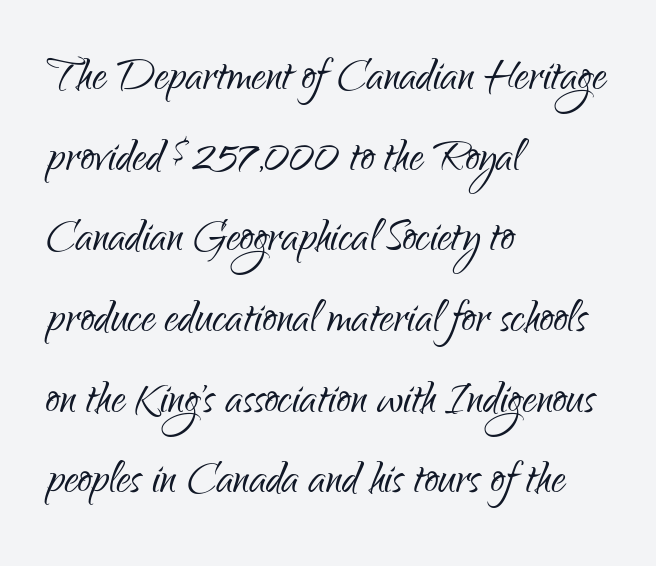
No extra ink here — the face is not bold. In CSS terms this would be text-align: left. The type is set solid horizontally, with unmodified tracking.
